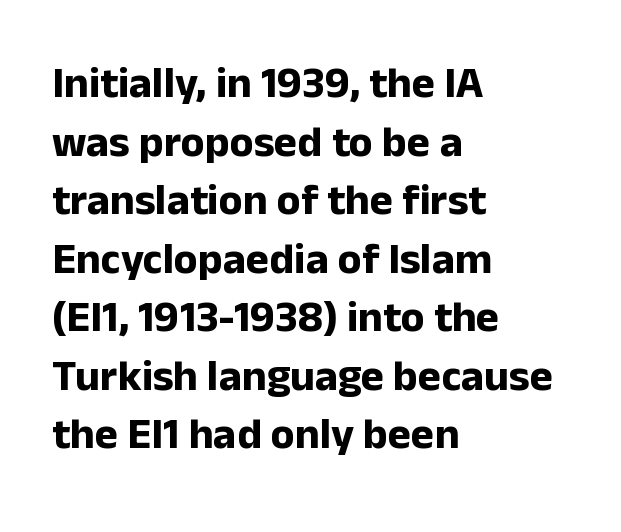
The face used here is a sans, in the tradition of grotesques and geometrics. In terms of leading, this rendering sits right in the middle. Nothing unusual about the tracking: characters are spaced as the font intends. The zone under the glyphs is completely vacant. Varying glyph widths throughout — classic text-font behaviour.
